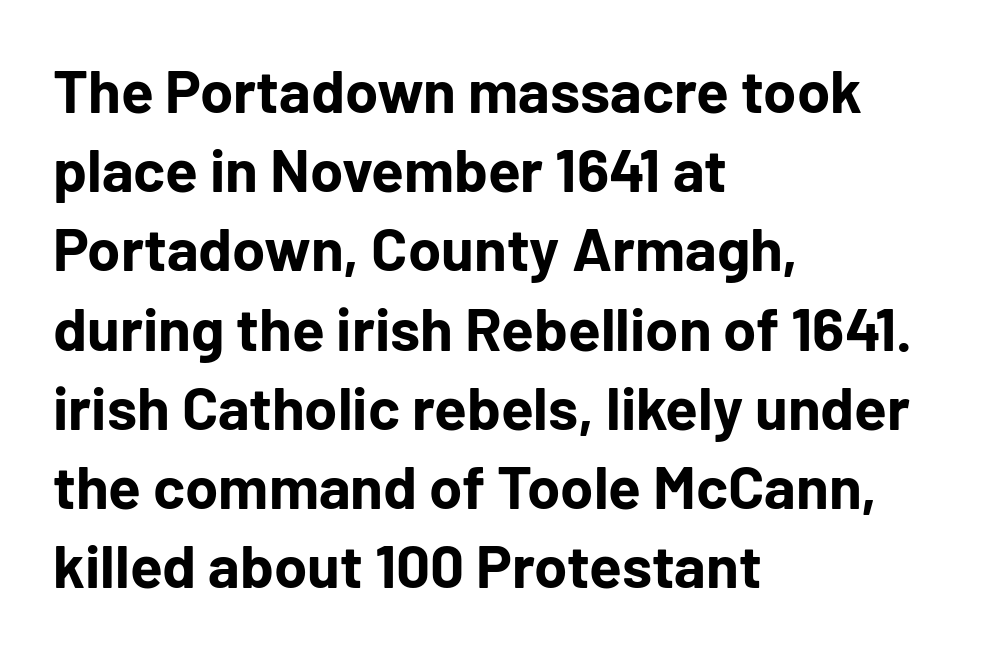
Q: Is the text bold? A: Yes.
Q: Is the text italic (slanted)? A: No, it is upright.
Q: Is the typeface a serif or a sans-serif typeface? A: Sans-serif.
Q: Is the text underlined? A: No.
Q: How is the paragraph aligned? A: Left-aligned.
Q: Is the spacing between letters normal or unusually wide? A: Normal.
Q: Is the spacing between lines tight, normal or loose? A: Normal.
Q: Width (condensed, normal, or wide)? A: Normal.
Q: Stroke contrast? A: Low.
Q: x-height? A: Medium.
Q: Monospaced? A: No.
